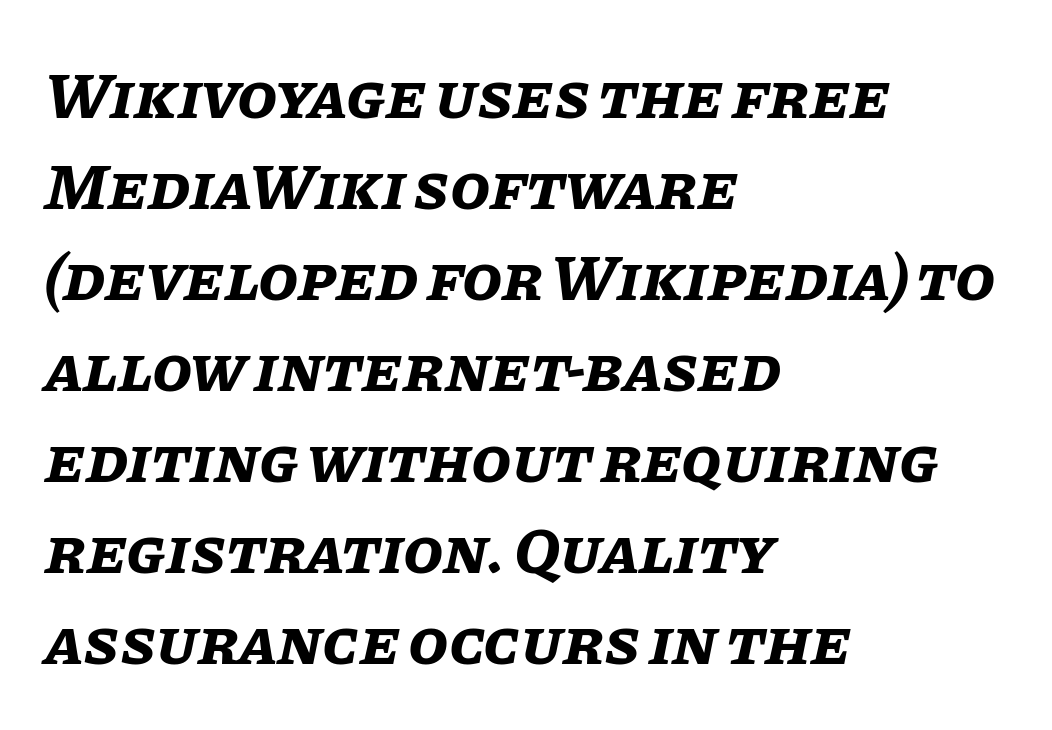
Quick note: interline space is typical. The string is rendered with underlining switched off. The passage is arranged the way most books set body copy — flush left. The letters advance in unequal steps, a hallmark of proportional type. The letters are slanted; this is an italic face. Glyph-to-glyph distance matches everyday printed text.
